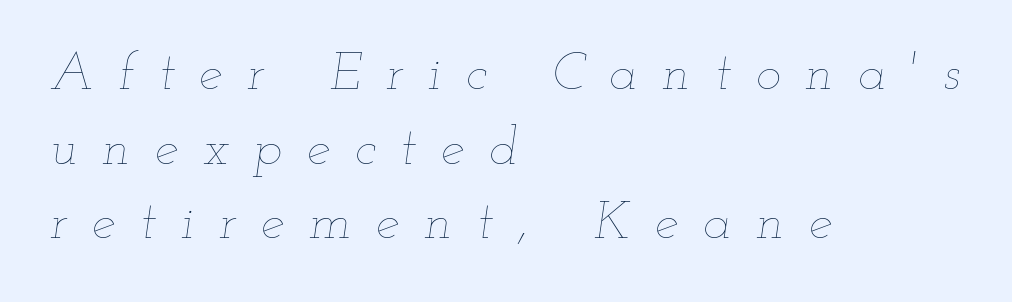
The image shows 53 px thin, wide type, italic (leaning right); set left-aligned, normal line spacing (1.41x), unusually wide letter spacing (+0.47 em), not underlined; low stroke contrast and a small x-height.
